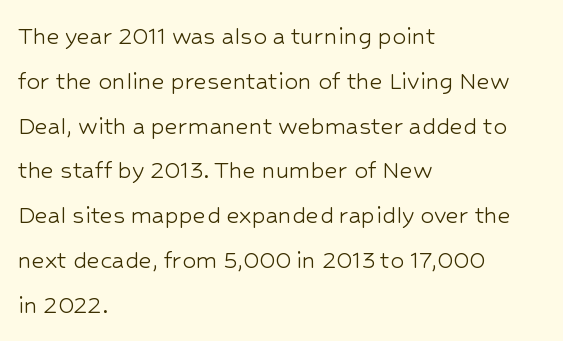
The image shows 28 px light sans-serif type, upright; set left-aligned, normal line spacing (1.6x), normal letter spacing, not underlined; low stroke contrast and a medium x-height.
